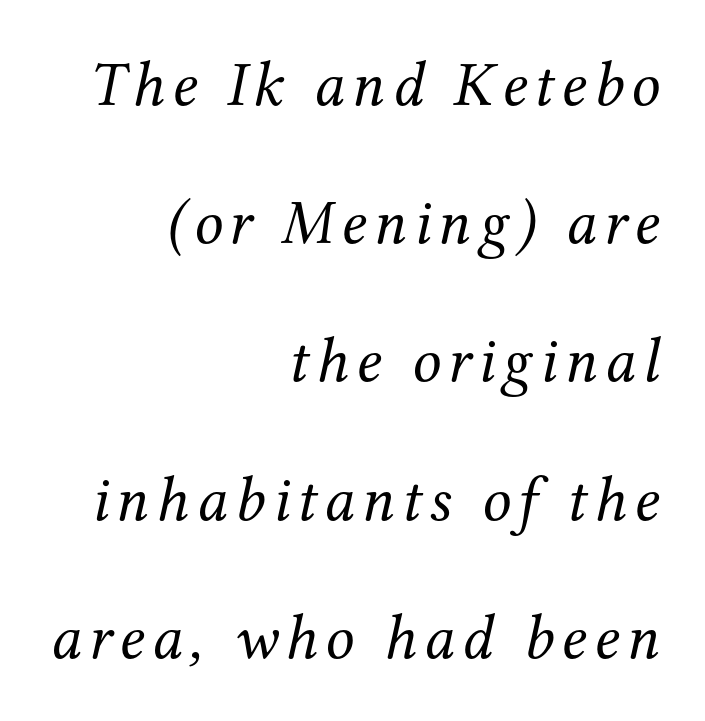
{"serif": "yes", "italic": "yes", "lean": "right", "slant_degrees": 12, "bold": "no", "weight": "regular", "width": "normal", "stroke_contrast": "medium", "x_height": "medium", "monospaced": "no", "underline": "no", "align": "right", "line_spacing": "loose", "line_spacing_ratio": 2.16, "glyph_px": 64}
